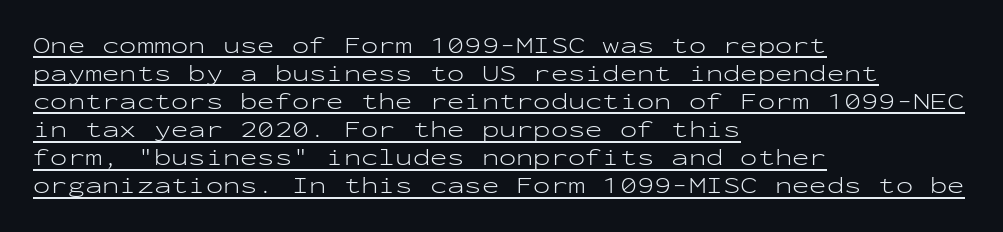
{"italic": "no", "bold": "no", "underline": "yes", "align": "left", "line_spacing_ratio": 1.22, "letter_spacing": "normal", "letter_spacing_em": 0.0, "glyph_px": 23}
